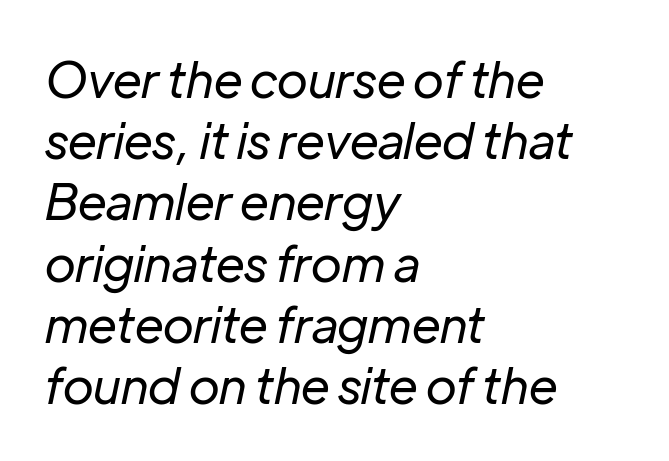
Q: Is the text bold? A: No.
Q: Is the text italic (slanted)? A: Yes, it leans right by about 12 degrees.
Q: Is the text underlined? A: No.
Q: How is the paragraph aligned? A: Left-aligned.
Q: Is the spacing between letters normal or unusually wide? A: Normal.
Q: Is the spacing between lines tight, normal or loose? A: Normal.
Q: Width (condensed, normal, or wide)? A: Normal.
Q: Stroke contrast? A: Low.
Q: x-height? A: Medium.
Q: Monospaced? A: No.
